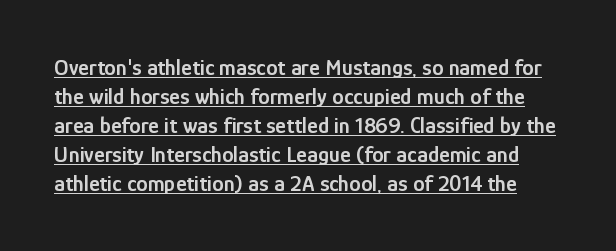
Compared with an ordinary text face, these strokes are moderately heavier — a semibold. This sample uses plain, unmodified letter spacing. Horizontal bands of white between lines are of average thickness. Characters remain perfectly vertical along every line. The lettering is marked with a stroke running underneath it.
